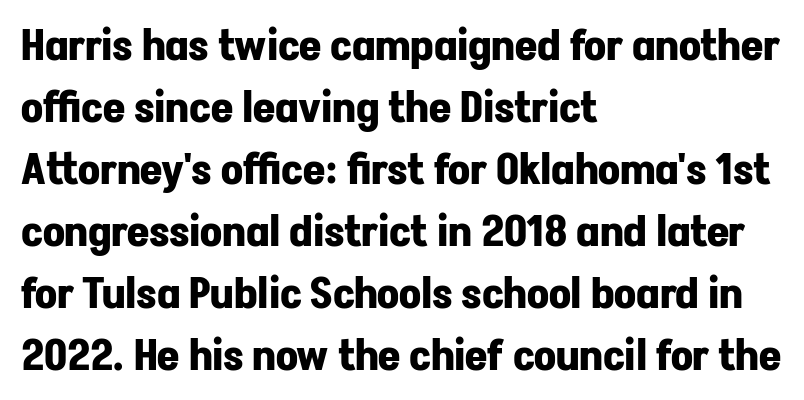
Q: Is the text bold? A: Yes.
Q: Is the text italic (slanted)? A: No, it is upright.
Q: Is the typeface a serif or a sans-serif typeface? A: Sans-serif.
Q: Is the text underlined? A: No.
Q: How is the paragraph aligned? A: Left-aligned.
Q: Is the spacing between letters normal or unusually wide? A: Normal.
Q: Is the spacing between lines tight, normal or loose? A: Normal.
Q: Width (condensed, normal, or wide)? A: Normal.
Q: Stroke contrast? A: Low.
Q: x-height? A: Medium.
Q: Monospaced? A: No.
